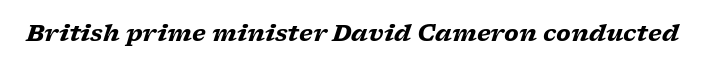
The image shows 23 px bold type, italic (leaning right); set normal letter spacing, not underlined.
